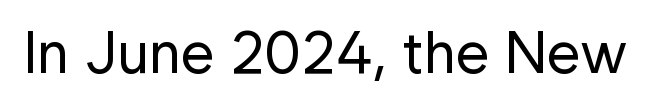
These lines are composed in type without serifs. The zone under the glyphs is completely vacant. Glyph-to-glyph distance matches everyday printed text. You could not count columns in this text — the font is proportionally spaced. In terms of posture, this sample is upright.
